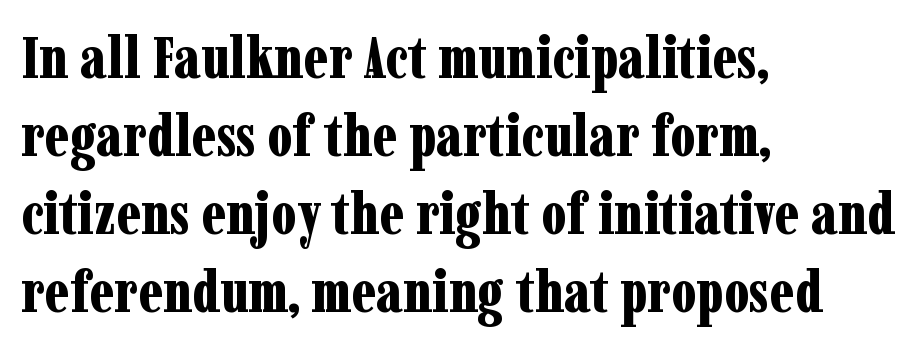
Posture: vertical. The passage is arranged the way most books set body copy — flush left. This sample has the flowing, uneven cadence of proportional lettering. Emphasis by weight is at full strength: bold. The passage shown stacks its lines at a standard gap.
